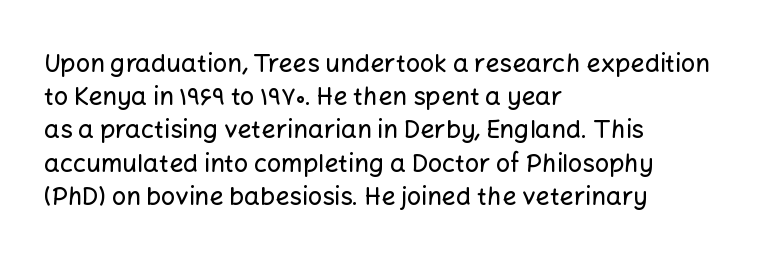
Students, observe: this is what conventionally led text looks like. Look at the tracking — it's just the regular setting, nothing added. The paragraph has a hard left edge and a soft right edge. Check under the words: just untouched page. The lettering holds an erect, upright posture throughout.
